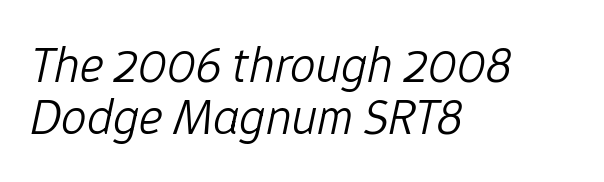
The image shows 51 px light type, italic (leaning right); set left-aligned, tight line spacing (1.02x), normal letter spacing, not underlined; low stroke contrast and a medium x-height.
